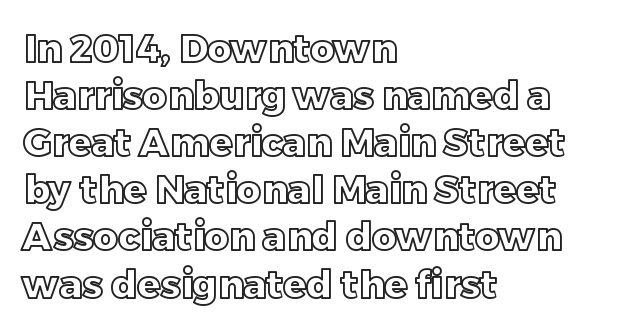
The axis of the letterforms is exactly vertical. Type without underlining. These lines stack with their left ends in a neat column. Look at the tracking — it's just the regular setting, nothing added. Spacing verdict: proportional, widths tailored to each character.
